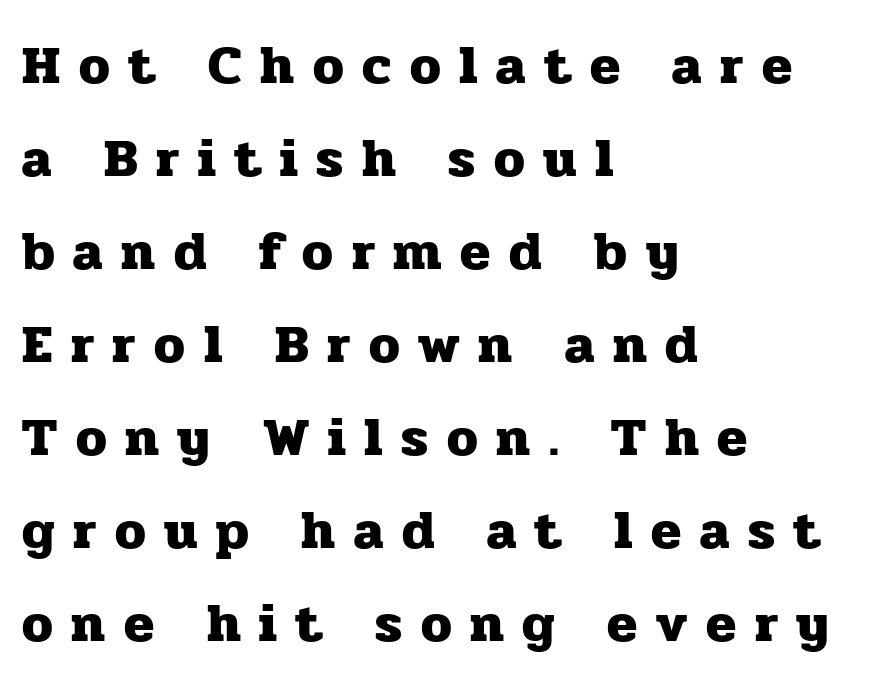
A typesetter would label this face a serif. One glance says typical: line gaps are just what's usual. The lettering stays uniformly vertical, giving the passage a roman look. The letters are spread apart with noticeably loose tracking. No word sits above an underline.
